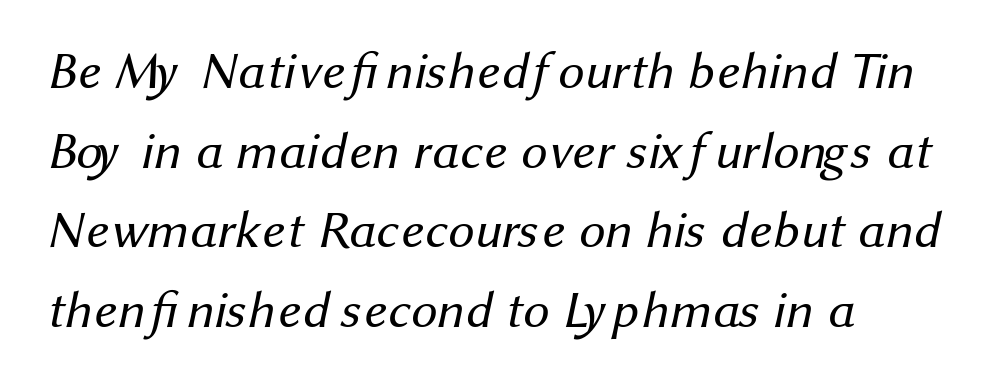
No heavy texture on the line: the type isn't bold. Proportional: the letters do not fall into vertical columns. These lines are composed in type without serifs. A bare baseline throughout the passage. You could call the tracking neutral — neither tight nor loose.
